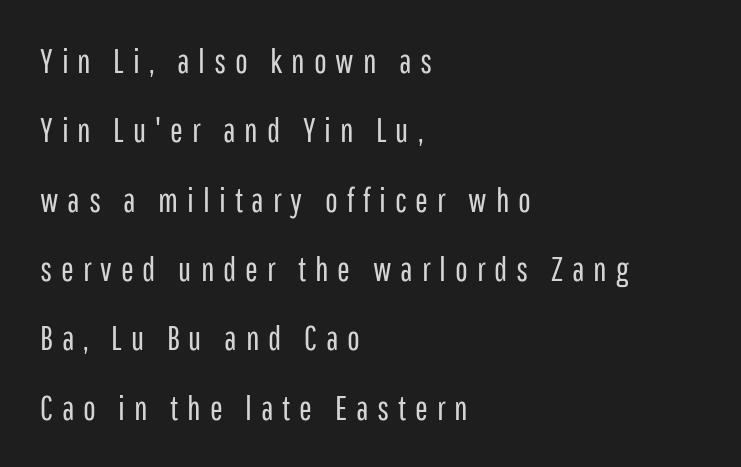
The image shows 34 px regular-weight, condensed sans-serif type, upright; set left-aligned, loose line spacing (2.04x), unusually wide letter spacing (+0.26 em), not underlined; low stroke contrast and a medium x-height.
